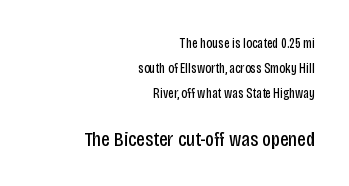
{"italic": "no", "bold": "no", "underline": "no", "align": "right", "line_spacing_ratio": 1.78, "letter_spacing": "normal", "letter_spacing_em": 0.0, "larger_block": "second", "size_ratio": 1.5, "glyph_px": 21}
